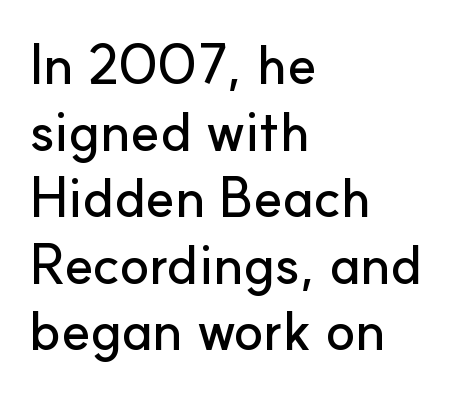
Q: Is the text italic (slanted)? A: No, it is upright.
Q: Is the typeface a serif or a sans-serif typeface? A: Sans-serif.
Q: Is the text underlined? A: No.
Q: How is the paragraph aligned? A: Left-aligned.
Q: Is the spacing between letters normal or unusually wide? A: Normal.
Q: Width (condensed, normal, or wide)? A: Normal.
Q: Stroke contrast? A: Low.
Q: x-height? A: Small.
Q: Monospaced? A: No.
